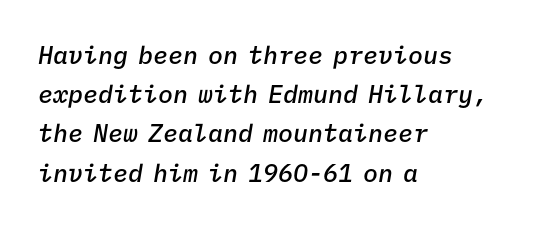
Q: Is the text bold? A: Semi-bold.
Q: Is the text italic (slanted)? A: Yes, it leans right by about 9 degrees.
Q: Is the text underlined? A: No.
Q: How is the paragraph aligned? A: Left-aligned.
Q: Is the spacing between letters normal or unusually wide? A: Normal.
Q: Is the spacing between lines tight, normal or loose? A: Normal.
